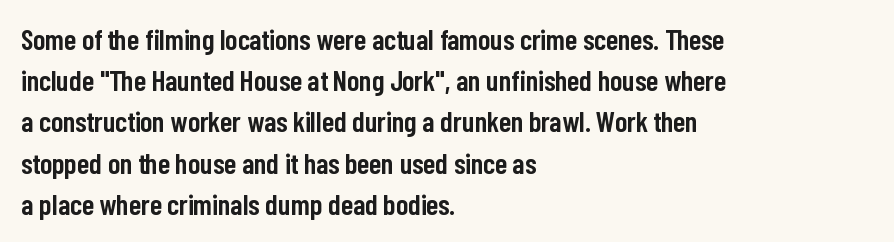
Q: Is the text bold? A: Semi-bold.
Q: Is the text italic (slanted)? A: No, it is upright.
Q: Is the typeface a serif or a sans-serif typeface? A: Sans-serif.
Q: Is the text underlined? A: No.
Q: How is the paragraph aligned? A: Left-aligned.
Q: Is the spacing between letters normal or unusually wide? A: Normal.
Q: Is the spacing between lines tight, normal or loose? A: Normal.
Q: Width (condensed, normal, or wide)? A: Condensed.
Q: Stroke contrast? A: Low.
Q: x-height? A: Medium.
Q: Monospaced? A: No.
